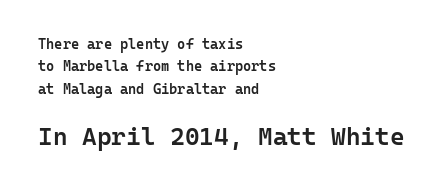
{"italic": "no", "bold": "semi", "underline": "no", "align": "left", "line_spacing": "normal", "line_spacing_ratio": 1.59, "letter_spacing": "normal", "letter_spacing_em": 0.0, "larger_block": "second", "size_ratio": 1.79, "glyph_px": 25}
